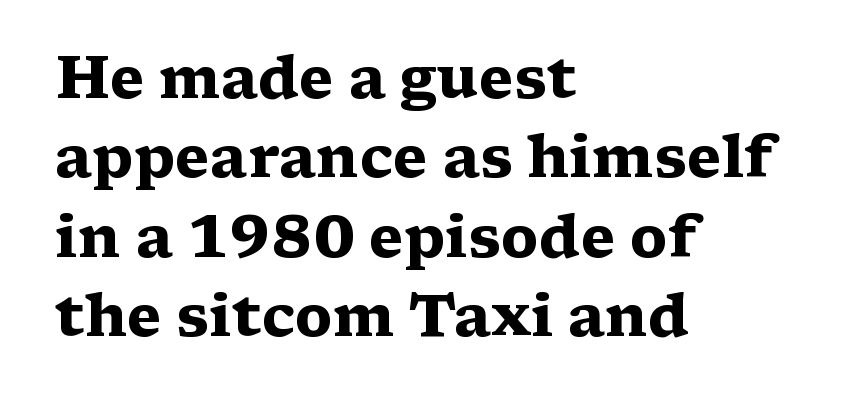
The image shows 58 px heavy, wide serif type, upright; set left-aligned, normal line spacing (1.37x), normal letter spacing, not underlined; medium stroke contrast and a medium x-height.
